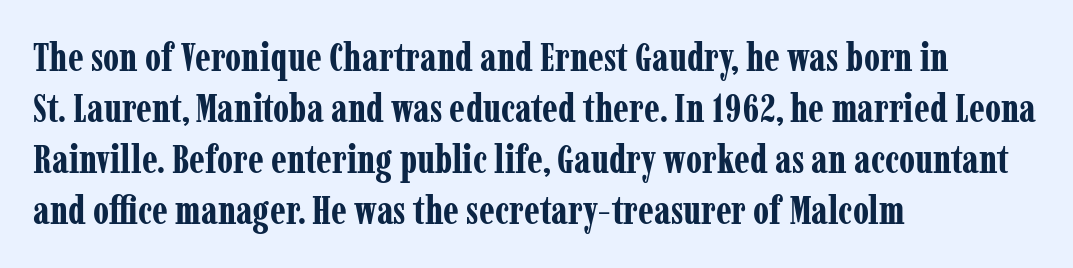
{"serif": "yes", "italic": "no", "bold": "yes", "weight": "bold", "width": "condensed", "stroke_contrast": "low", "x_height": "medium", "monospaced": "no", "underline": "no", "align": "left", "line_spacing": "normal", "line_spacing_ratio": 1.31, "letter_spacing": "normal", "letter_spacing_em": 0.0, "glyph_px": 39}
